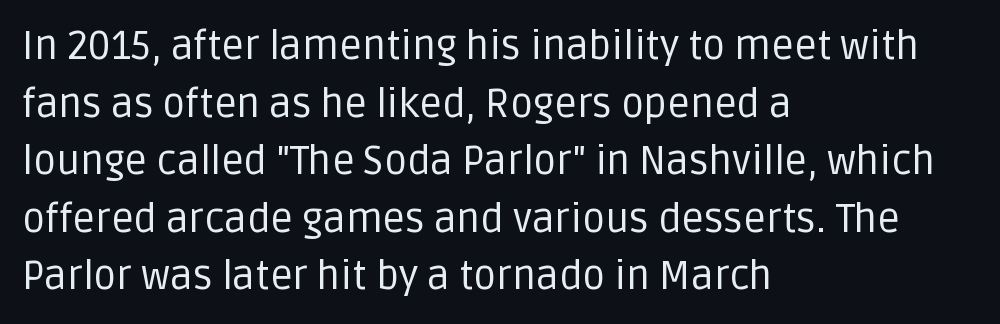
Q: Is the text bold? A: No.
Q: Is the text italic (slanted)? A: No, it is upright.
Q: Is the typeface a serif or a sans-serif typeface? A: Sans-serif.
Q: Is the text underlined? A: No.
Q: How is the paragraph aligned? A: Left-aligned.
Q: Is the spacing between letters normal or unusually wide? A: Normal.
Q: Is the spacing between lines tight, normal or loose? A: Normal.
Q: Width (condensed, normal, or wide)? A: Normal.
Q: Stroke contrast? A: Low.
Q: x-height? A: Large.
Q: Monospaced? A: No.
